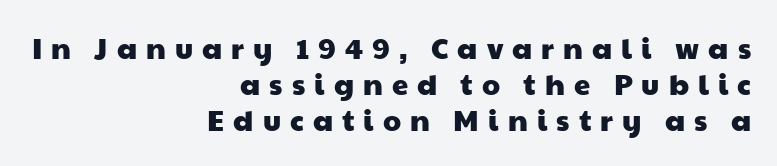
This rendering widens character spacing well past its baseline value. Notice how the passage keeps a crisp vertical edge on the right only. To sum up the face: it is a sans, with no serifs. Varying glyph widths throughout — classic text-font behaviour.
